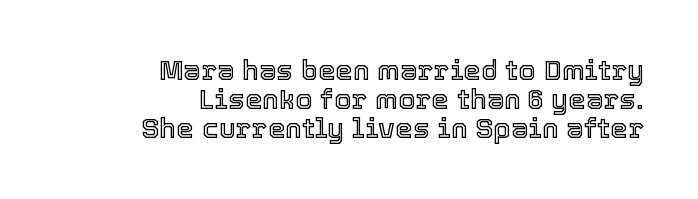
The image shows 28 px text type, upright; set right-aligned, tight line spacing (1.04x), normal letter spacing, not underlined; a medium x-height.
